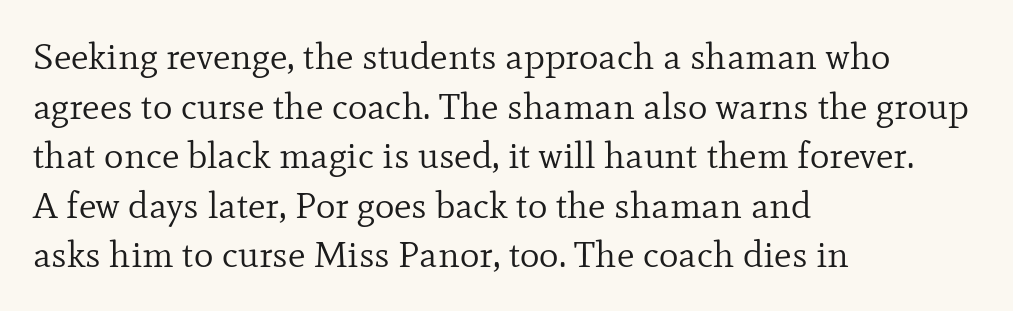
{"serif": "yes", "italic": "no", "bold": "no", "weight": "regular", "width": "normal", "stroke_contrast": "low", "x_height": "small", "monospaced": "no", "underline": "no", "align": "left", "line_spacing": "normal", "line_spacing_ratio": 1.34, "letter_spacing": "normal", "letter_spacing_em": 0.0, "glyph_px": 37}
